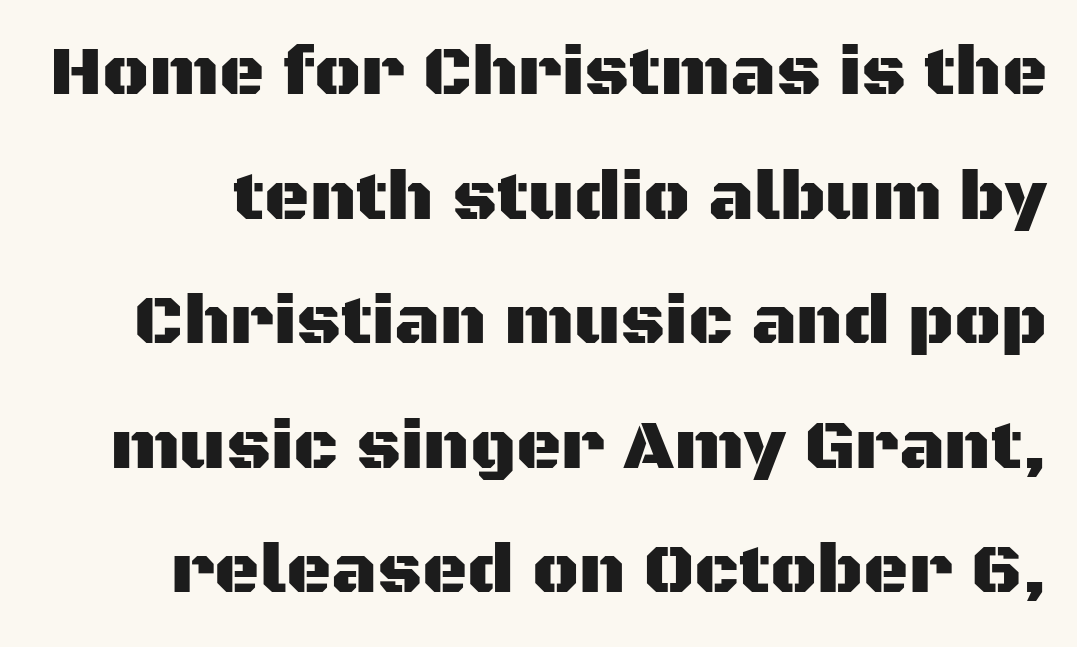
The image shows 70 px sans-serif type, upright; set line spacing 1.78x, normal letter spacing, not underlined; medium stroke contrast and a large x-height.
